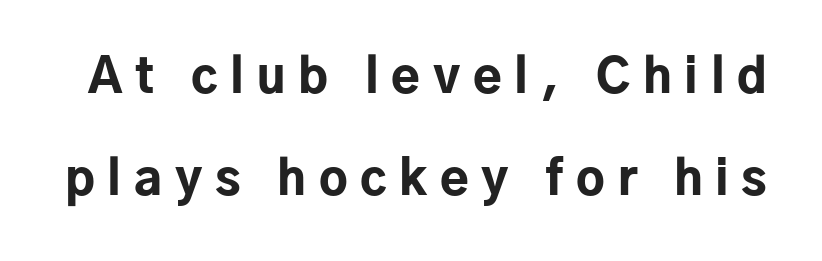
The image shows 47 px bold sans-serif type, upright; set loose line spacing (2.18x), unusually wide letter spacing (+0.27 em), not underlined; low stroke contrast and a medium x-height.
